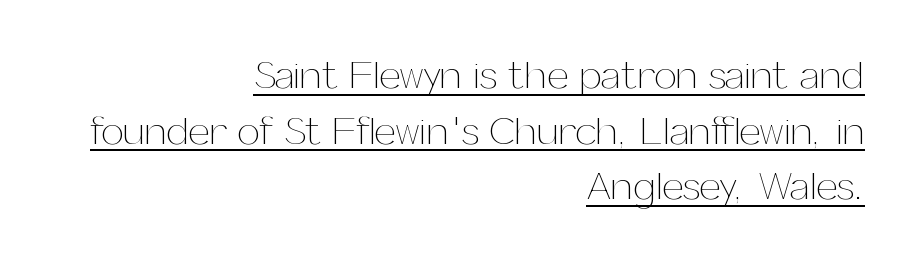
The image shows 40 px thin type, upright; set right-aligned, normal line spacing (1.39x), normal letter spacing, underlined; medium stroke contrast and a medium x-height.
